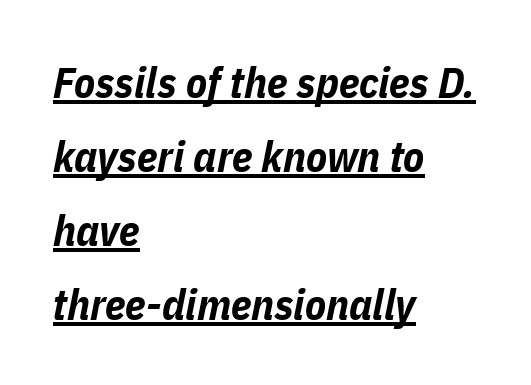
{"italic": "yes", "lean": "right", "slant_degrees": 11, "bold": "yes", "weight": "bold", "width": "condensed", "stroke_contrast": "low", "x_height": "medium", "monospaced": "no", "underline": "yes", "align": "left", "line_spacing_ratio": 1.72, "letter_spacing": "normal", "letter_spacing_em": 0.0, "glyph_px": 43}
